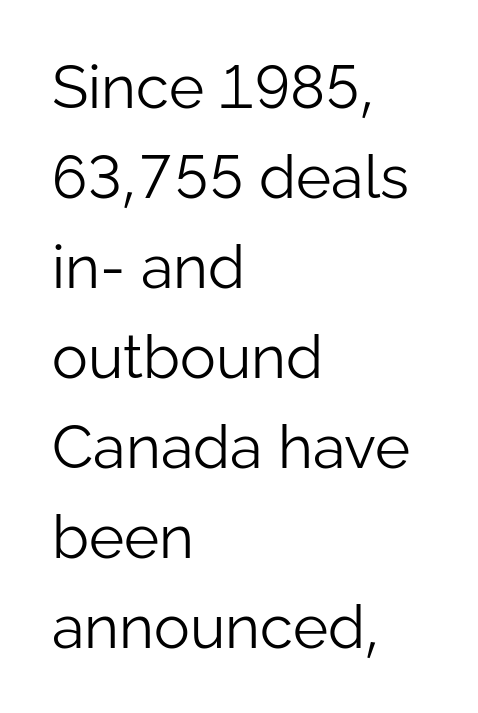
{"serif": "no", "italic": "no", "bold": "no", "weight": "light", "width": "normal", "stroke_contrast": "low", "x_height": "medium", "monospaced": "no", "underline": "no", "align": "left", "line_spacing": "normal", "line_spacing_ratio": 1.5, "letter_spacing": "normal", "letter_spacing_em": 0.0, "glyph_px": 60}
